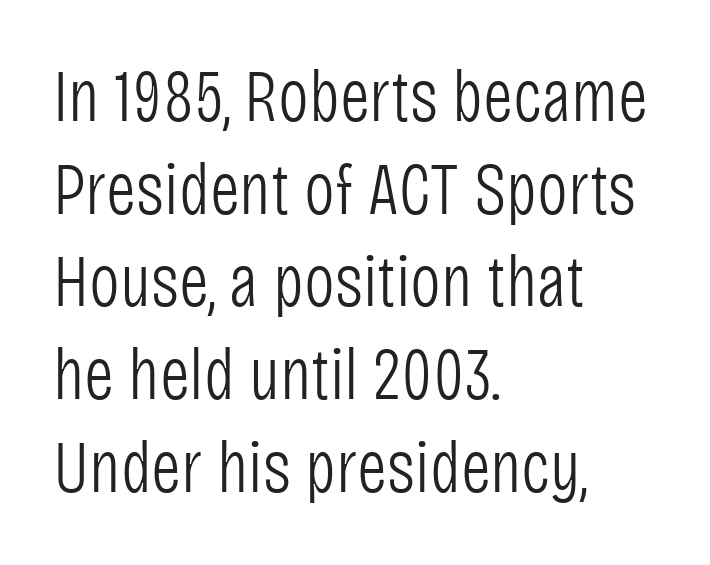
The zone under the glyphs is completely vacant. Regarding leading, the lines here are spaced in the standard way. Rendered with straight, roman letterforms. Is the stroke heavy? The answer is a plain regular-or-lighter. The font family rendered here belongs to the sans-serif group.
